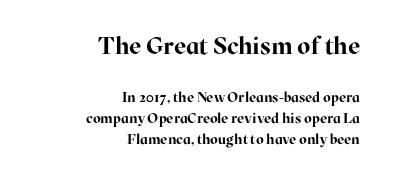
Q: Is the text bold? A: Yes.
Q: Is the text italic (slanted)? A: No, it is upright.
Q: Is the text underlined? A: No.
Q: How is the paragraph aligned? A: Right-aligned.
Q: Is the spacing between letters normal or unusually wide? A: Normal.
Q: Is the spacing between lines tight, normal or loose? A: Normal.
Q: Which block of text is set in a larger size, the first (top) or the second (bottom)? A: The first (top) one.
